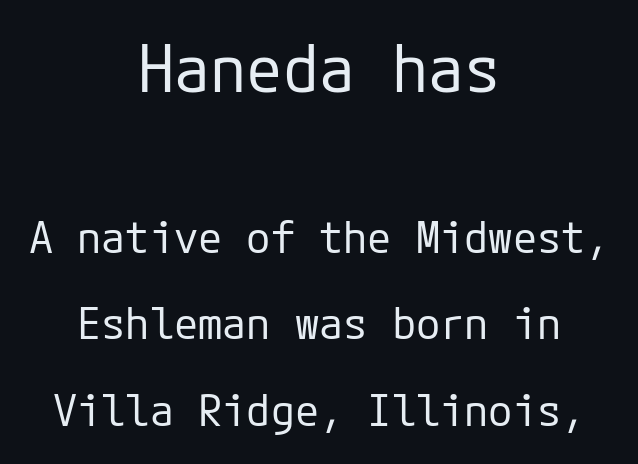
The image shows 66 px regular-weight sans-serif type, upright; set centered, loose line spacing (1.97x), normal letter spacing, not underlined; the first (top) block is 1.5x larger; low stroke contrast and a medium x-height.
